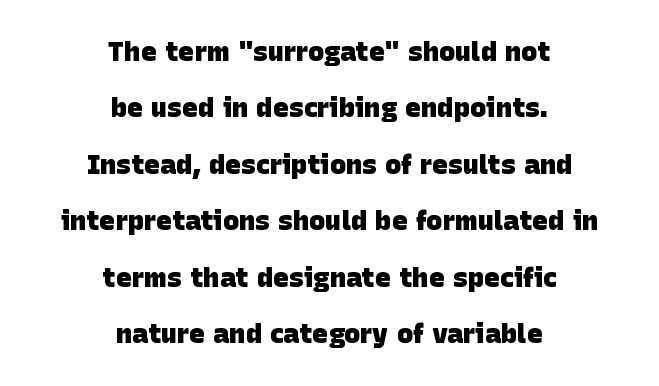
Q: Is the text bold? A: Yes.
Q: Is the text underlined? A: No.
Q: How is the paragraph aligned? A: Centered.
Q: Is the spacing between letters normal or unusually wide? A: Normal.
Q: Is the spacing between lines tight, normal or loose? A: Loose.
